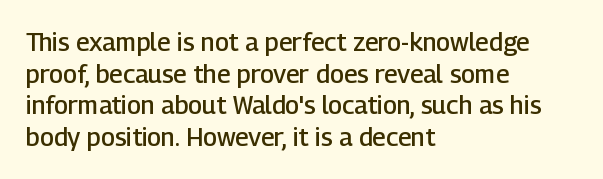
The image shows 25 px text type, upright; set left-aligned, normal line spacing (1.27x), normal letter spacing, not underlined.
